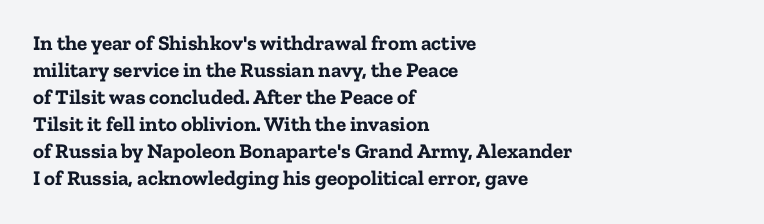
Q: Is the text bold? A: Yes.
Q: Is the text italic (slanted)? A: No, it is upright.
Q: Is the text underlined? A: No.
Q: How is the paragraph aligned? A: Left-aligned.
Q: Is the spacing between letters normal or unusually wide? A: Normal.
Q: Is the spacing between lines tight, normal or loose? A: Normal.
